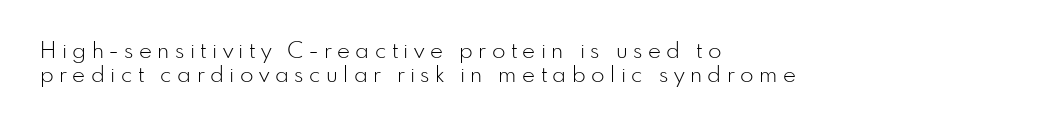
Q: Is the text bold? A: No.
Q: Is the text italic (slanted)? A: No, it is upright.
Q: Is the text underlined? A: No.
Q: How is the paragraph aligned? A: Left-aligned.
Q: Is the spacing between letters normal or unusually wide? A: Unusually wide.
Q: Is the spacing between lines tight, normal or loose? A: Tight.
